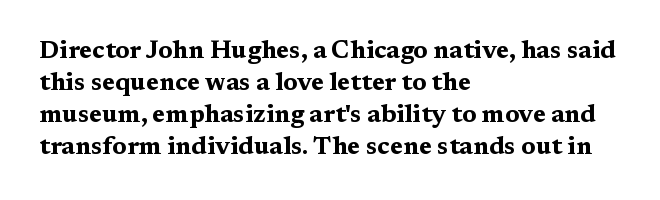
Q: Is the text bold? A: Yes.
Q: Is the text italic (slanted)? A: No, it is upright.
Q: Is the text underlined? A: No.
Q: How is the paragraph aligned? A: Left-aligned.
Q: Is the spacing between letters normal or unusually wide? A: Normal.
Q: Is the spacing between lines tight, normal or loose? A: Normal.
